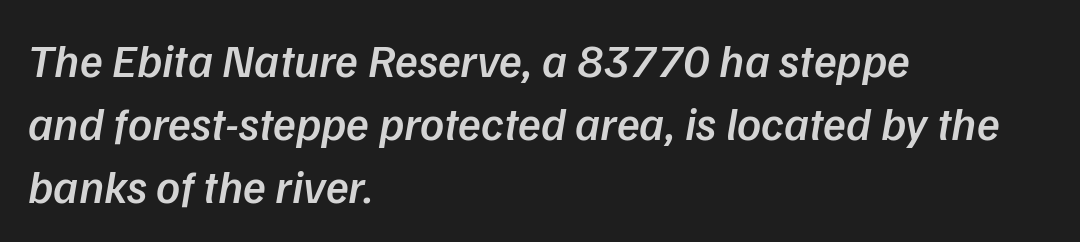
Q: Is the text bold? A: Semi-bold.
Q: Is the typeface a serif or a sans-serif typeface? A: Sans-serif.
Q: Is the text underlined? A: No.
Q: How is the paragraph aligned? A: Left-aligned.
Q: Is the spacing between letters normal or unusually wide? A: Normal.
Q: Is the spacing between lines tight, normal or loose? A: Normal.
Q: Width (condensed, normal, or wide)? A: Normal.
Q: Stroke contrast? A: Low.
Q: x-height? A: Medium.
Q: Monospaced? A: No.
